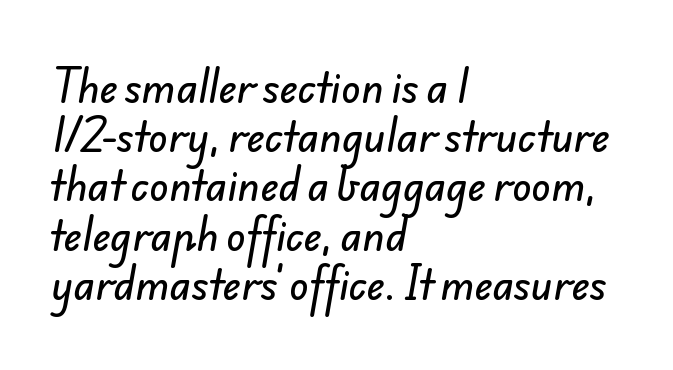
The image shows 40 px sans-serif type; set left-aligned, line spacing 1.23x, normal letter spacing, not underlined; low stroke contrast and a small x-height.
